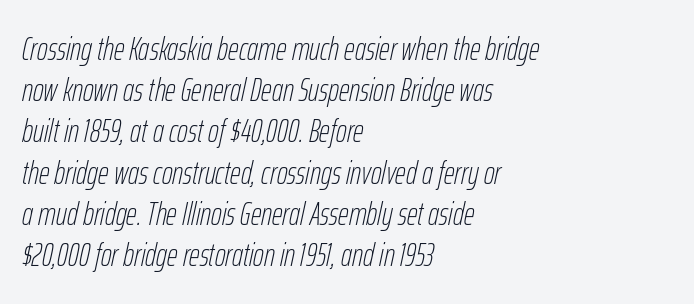
The image shows 33 px thin, condensed type, italic (leaning right); set left-aligned, normal line spacing (1.25x), normal letter spacing, not underlined; low stroke contrast and a medium x-height.
